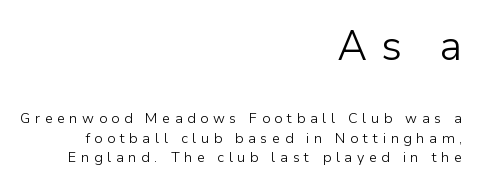
The image shows 41 px light sans-serif type, upright; set right-aligned, normal line spacing (1.4x), unusually wide letter spacing (+0.33 em), not underlined; the first (top) block is 2.93x larger; low stroke contrast and a medium x-height.
